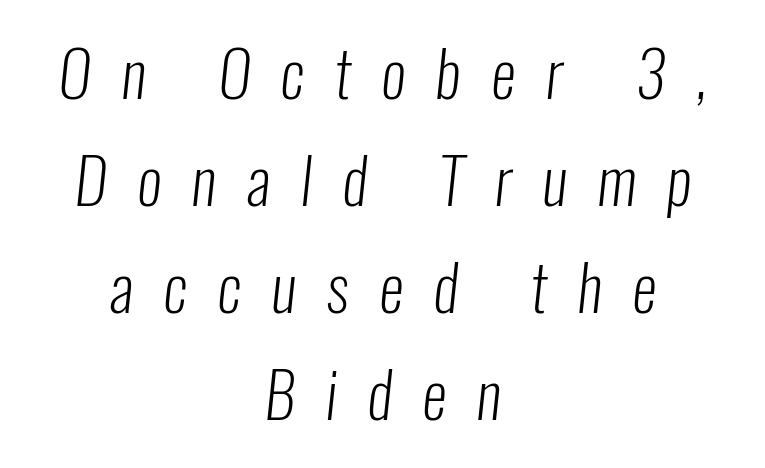
Q: Is the text bold? A: No.
Q: Is the typeface a serif or a sans-serif typeface? A: Sans-serif.
Q: Is the text underlined? A: No.
Q: How is the paragraph aligned? A: Centered.
Q: Is the spacing between letters normal or unusually wide? A: Unusually wide.
Q: Is the spacing between lines tight, normal or loose? A: Normal.
Q: Width (condensed, normal, or wide)? A: Condensed.
Q: Stroke contrast? A: Low.
Q: x-height? A: Medium.
Q: Monospaced? A: No.
